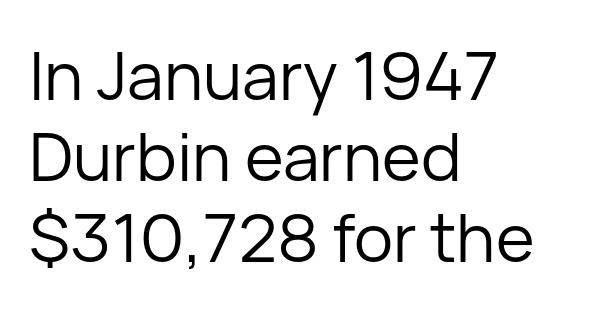
Varying glyph widths throughout — classic text-font behaviour. Descender tails drop into unmarked territory. Letter spacing: default. Ordinary non-slanted type is in use. The face looks like a standard text weight, possibly lighter.
